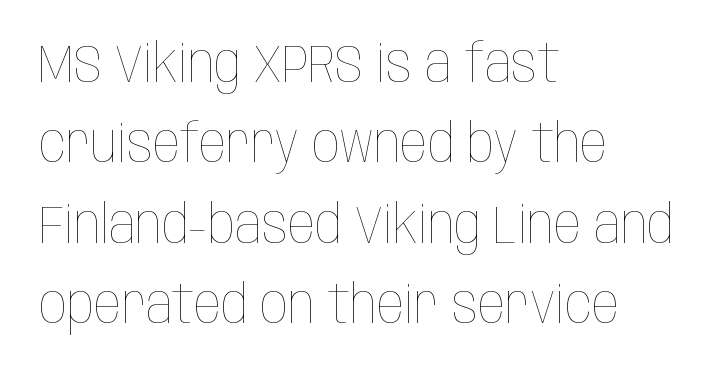
The image shows 54 px thin, condensed type, upright; set left-aligned, normal line spacing (1.49x), normal letter spacing, not underlined; low stroke contrast and a large x-height.
